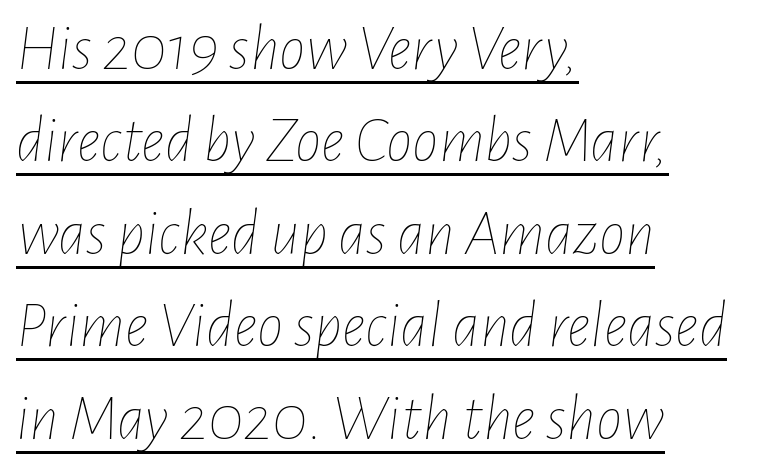
The sample's only ornament is a line tracing under the words. A typesetter would call this leading conventional body-copy spacing. Stroke mass is kept to a normal reading level or below. Looking at the ascenders, they clearly lean. Line starts are locked; line ends wander. Do the characters align in a grid? No, the font is proportional.
